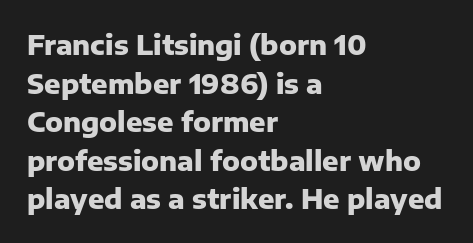
Q: Is the text bold? A: Yes.
Q: Is the text italic (slanted)? A: No, it is upright.
Q: Is the text underlined? A: No.
Q: How is the paragraph aligned? A: Left-aligned.
Q: Is the spacing between letters normal or unusually wide? A: Normal.
Q: Is the spacing between lines tight, normal or loose? A: Normal.
